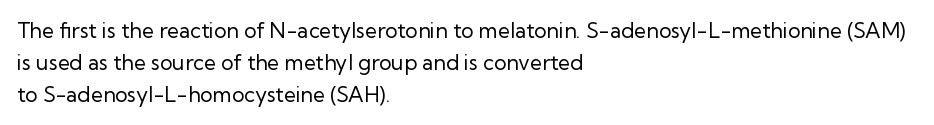
Vertical strokes here are truly vertical. The paragraph has a hard left edge and a soft right edge. The rendering uses a moderate line-height, typical for paragraphs. The cut favours lightness, reaching ordinary text weight at its darkest.
